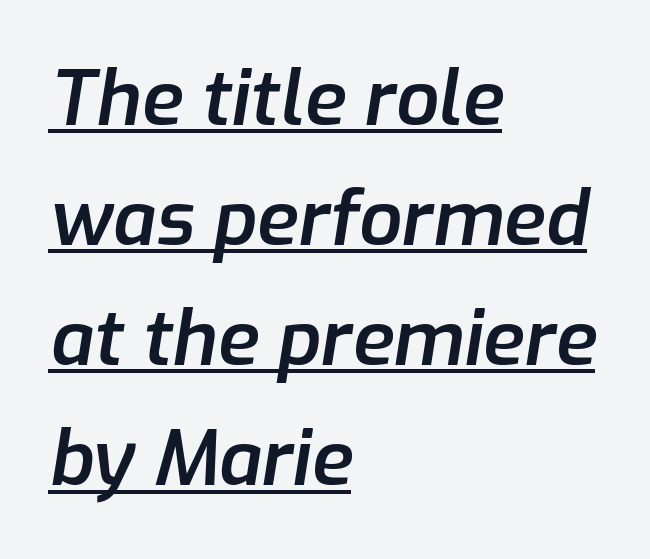
Glyph-to-glyph distance matches everyday printed text. There's an unmistakable incline to the writing here. The rendering uses natural spacing where letterforms have individual widths. The lines sit at an ordinary, default distance from one another. A continuous stroke trails under the words, as in a hyperlink. Each glyph is drawn with semibold strokes, heavier than normal yet not fully bold.
